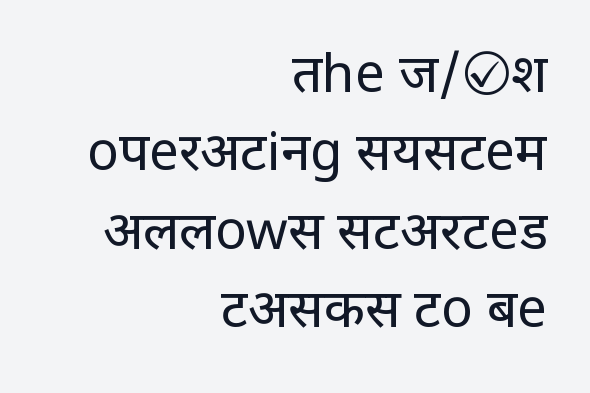
{"serif": "no", "italic": "no", "bold": "no", "weight": "regular", "width": "normal", "stroke_contrast": "low", "x_height": "large", "monospaced": "no", "underline": "no", "align": "right", "line_spacing": "normal", "line_spacing_ratio": 1.48, "letter_spacing": "normal", "letter_spacing_em": 0.0, "glyph_px": 53}
